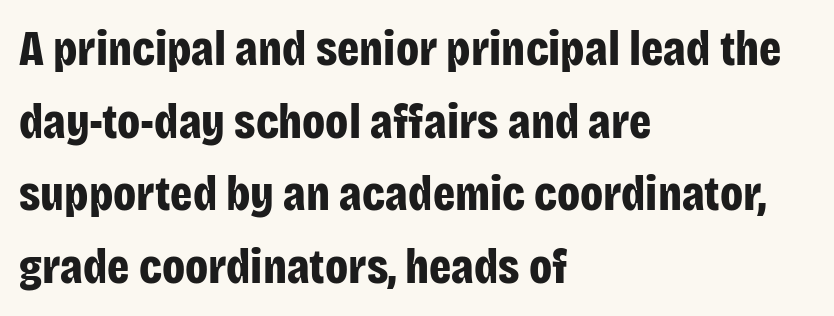
If you measured baseline to baseline, you'd find a middling distance. Every letter is thick-stroked: bold, no question. Tracking value appears to be zero — textbook default spacing. Horizontal alignment here is leftward, the default for most running prose.
